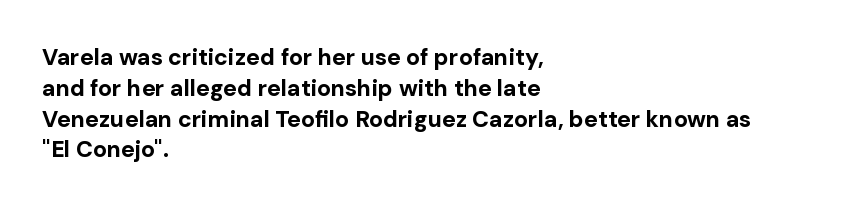
It's the straight-up-and-down kind of type. Descender tails drop into unmarked territory. Weight check: bold — yes, fully. Line beginnings align vertically; line endings do not.
